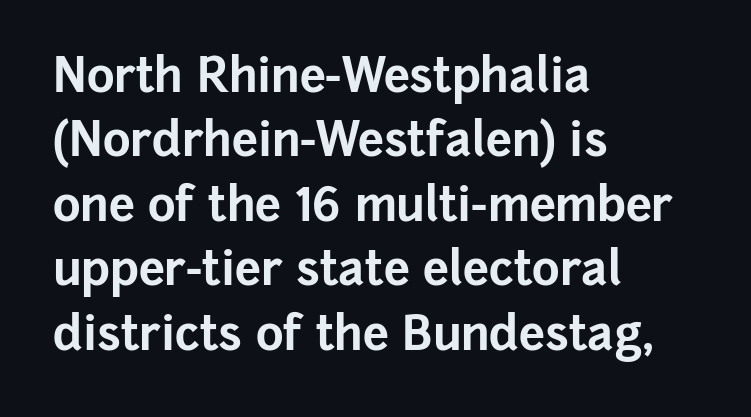
The image shows 47 px bold sans-serif type, upright; set left-aligned, normal line spacing (1.37x), normal letter spacing, not underlined; low stroke contrast and a medium x-height.
